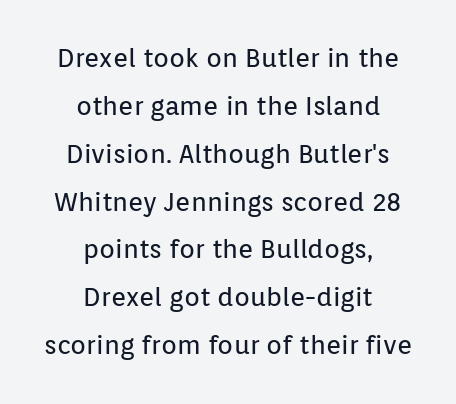
Q: Is the text bold? A: No.
Q: Is the text italic (slanted)? A: No, it is upright.
Q: Is the text underlined? A: No.
Q: How is the paragraph aligned? A: Centered.
Q: Is the spacing between letters normal or unusually wide? A: Normal.
